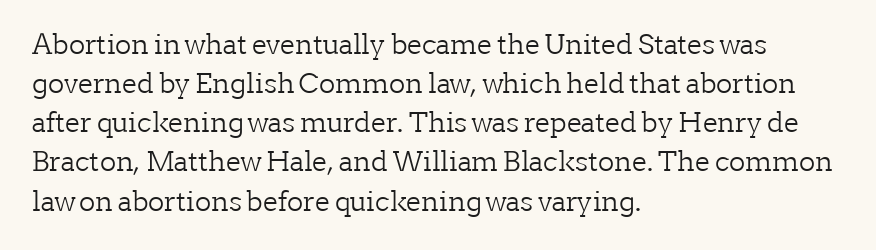
Default kerning and tracking; the words read as compact shapes. No heavy texture on the line: the type isn't bold. A roman cut, with each character standing at attention. Notice how the passage keeps a crisp vertical edge on the left only. Bare-footed words on every line.
